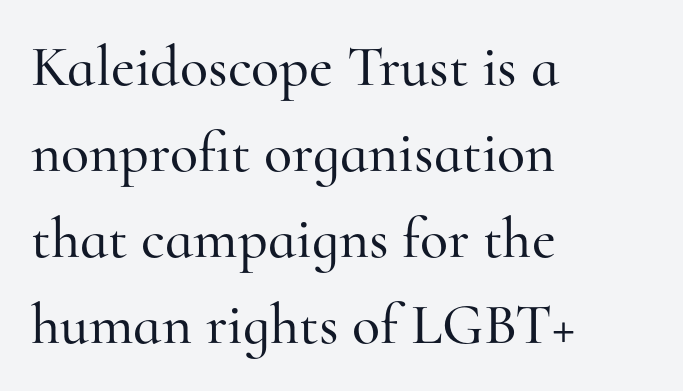
The image shows 58 px serif type, upright; set left-aligned, normal line spacing (1.48x), normal letter spacing, not underlined; high stroke contrast and a small x-height.
